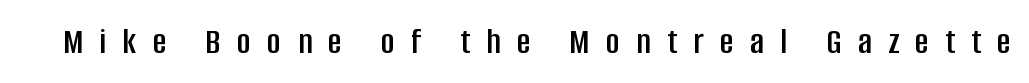
Q: Is the text italic (slanted)? A: No, it is upright.
Q: Is the typeface a serif or a sans-serif typeface? A: Sans-serif.
Q: Is the text underlined? A: No.
Q: Is the spacing between letters normal or unusually wide? A: Unusually wide.
Q: Width (condensed, normal, or wide)? A: Condensed.
Q: Stroke contrast? A: Low.
Q: x-height? A: Large.
Q: Monospaced? A: No.
